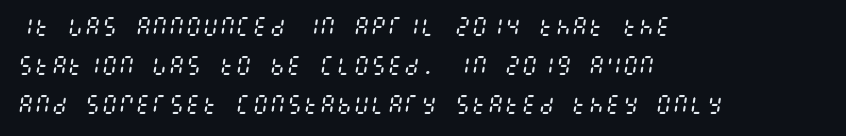
Only glyphs here, with clear space below each row. No chunkiness to these letters — they're not bold. The face used here has a pronounced slope to its letters. Spacing between characters is what you'd get straight out of the box.
